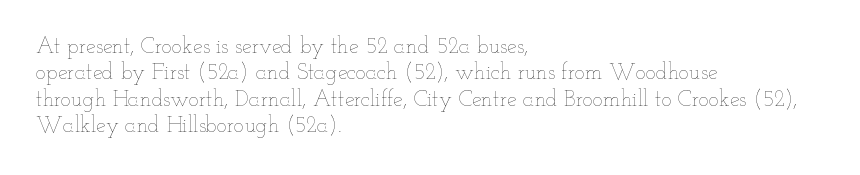
{"italic": "no", "bold": "no", "underline": "no", "align": "left", "line_spacing_ratio": 1.2, "letter_spacing": "normal", "letter_spacing_em": 0.0, "glyph_px": 22}
